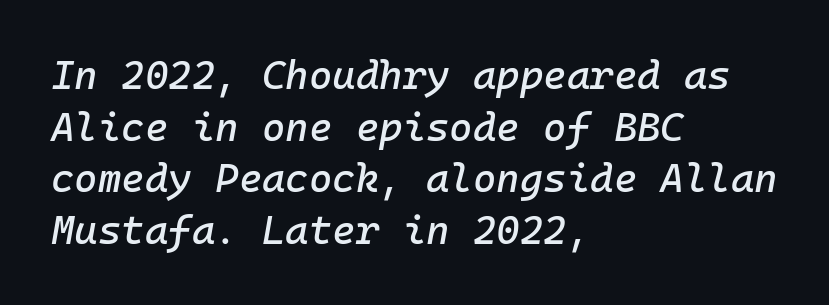
{"italic": "yes", "lean": "right", "slant_degrees": 10, "width": "normal", "stroke_contrast": "low", "x_height": "medium", "monospaced": "yes", "underline": "no", "align": "left", "line_spacing": "normal", "line_spacing_ratio": 1.29, "letter_spacing": "normal", "letter_spacing_em": 0.0, "glyph_px": 40}
